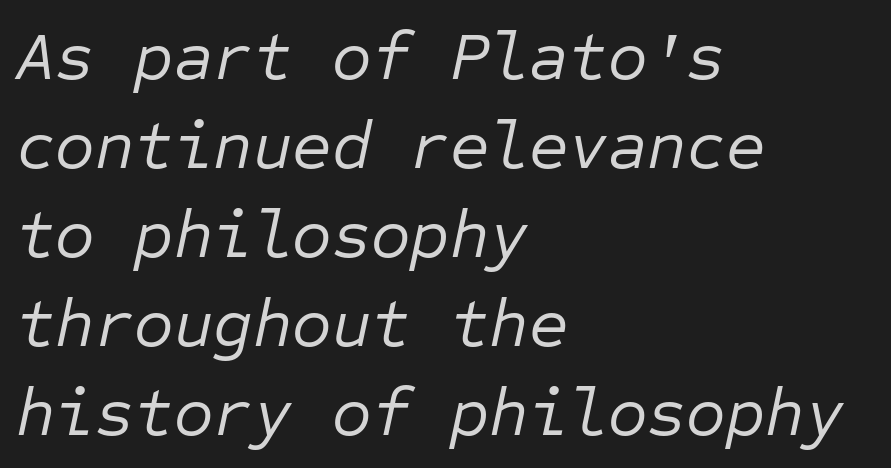
The image shows 68 px regular-weight type, italic (leaning right), monospaced; set left-aligned, normal line spacing (1.31x), normal letter spacing, not underlined; low stroke contrast and a medium x-height.
